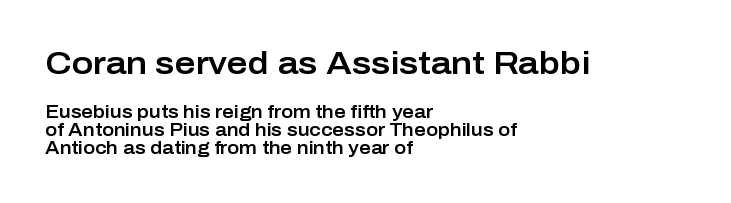
Q: Is the text italic (slanted)? A: No, it is upright.
Q: Is the typeface a serif or a sans-serif typeface? A: Sans-serif.
Q: Is the text underlined? A: No.
Q: How is the paragraph aligned? A: Left-aligned.
Q: Is the spacing between letters normal or unusually wide? A: Normal.
Q: Is the spacing between lines tight, normal or loose? A: Tight.
Q: Which block of text is set in a larger size, the first (top) or the second (bottom)? A: The first (top) one.
Q: Width (condensed, normal, or wide)? A: Normal.
Q: Stroke contrast? A: Low.
Q: x-height? A: Medium.
Q: Monospaced? A: No.
